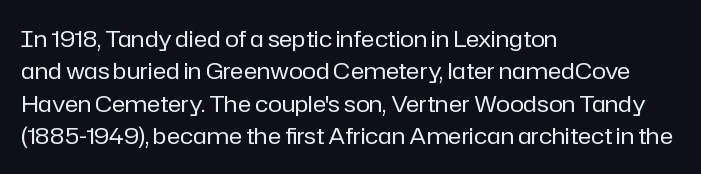
The tracking reads as untouched default to a designer's eye. Layout note: lines flush left. Students, observe: this is what conventionally led text looks like. Underline: absent.
